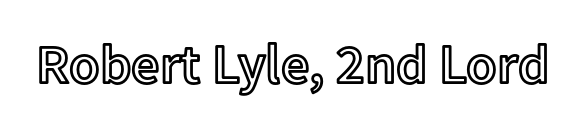
Q: Is the text italic (slanted)? A: No, it is upright.
Q: Is the text underlined? A: No.
Q: Is the spacing between letters normal or unusually wide? A: Normal.
Q: Width (condensed, normal, or wide)? A: Normal.
Q: x-height? A: Medium.
Q: Monospaced? A: No.
